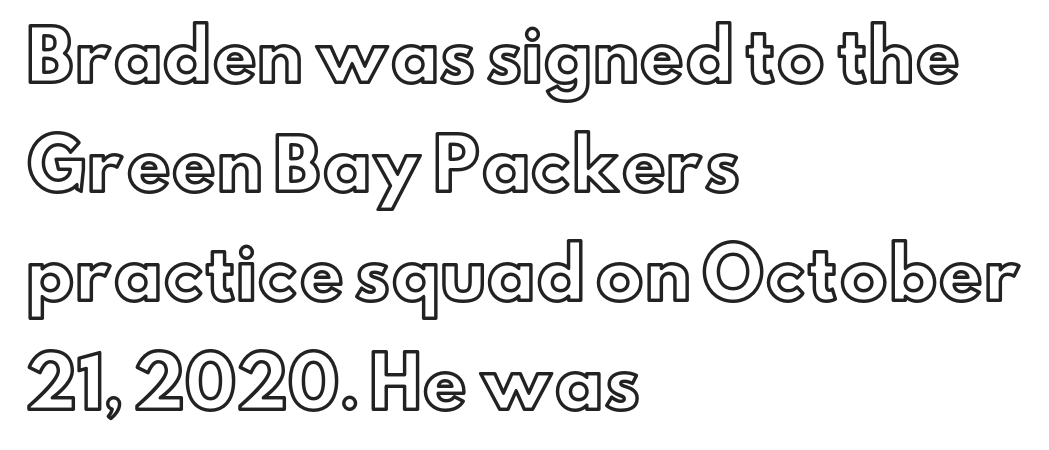
Check under the words: just untouched page. The rendering uses natural spacing where letterforms have individual widths. Regular leading. Caption: standard tracking, unaltered. Posture: straight, roman, zero tilt. The paragraph has a hard left edge and a soft right edge.
